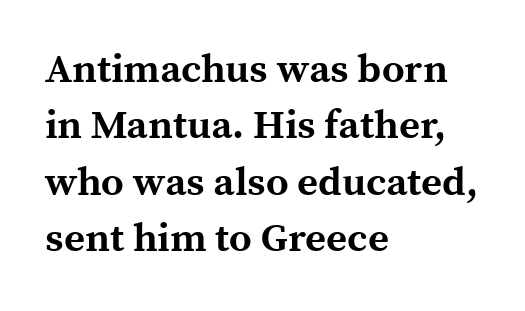
Compared with an ordinary text face, these strokes are far heavier — a full bold. Tall strokes in this sample are plumb rather than angled. Nobody drew a line under any word here. Looks like regular typesetting: each glyph gets only the width it needs. Type style note: has serifs.
